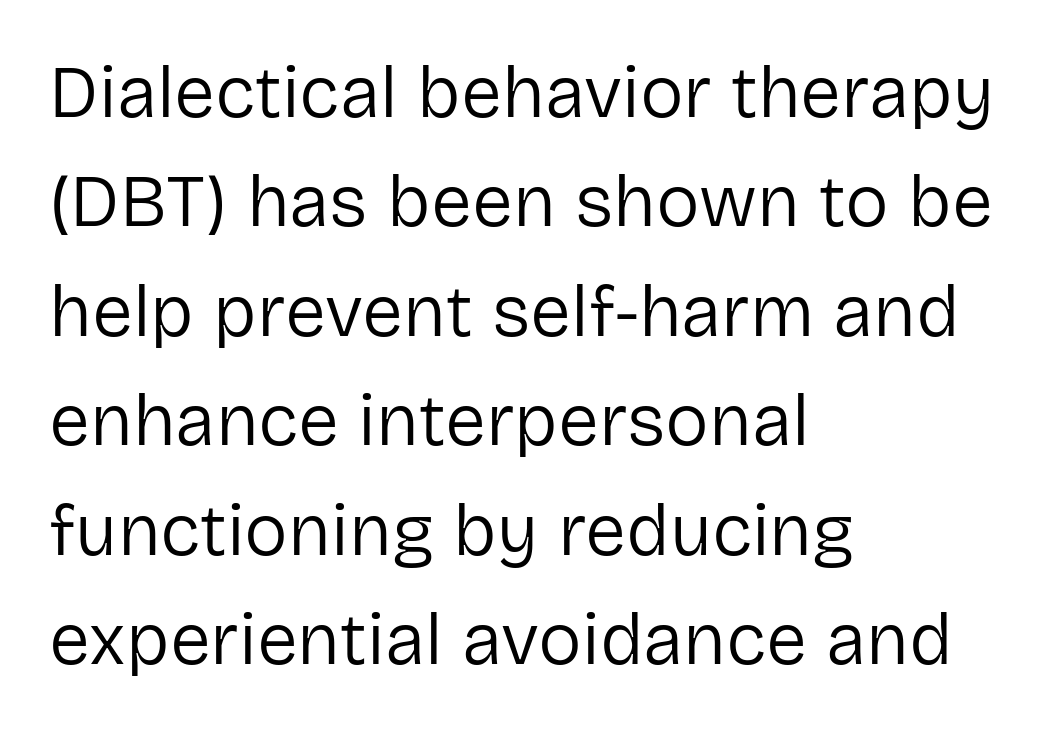
A student would call this left alignment; a typographer would say flush left, rag right. Tracking value appears to be zero — textbook default spacing. Regarding leading, the lines here are spaced in the standard way. Notice how the stems are strictly vertical — no italics here.
